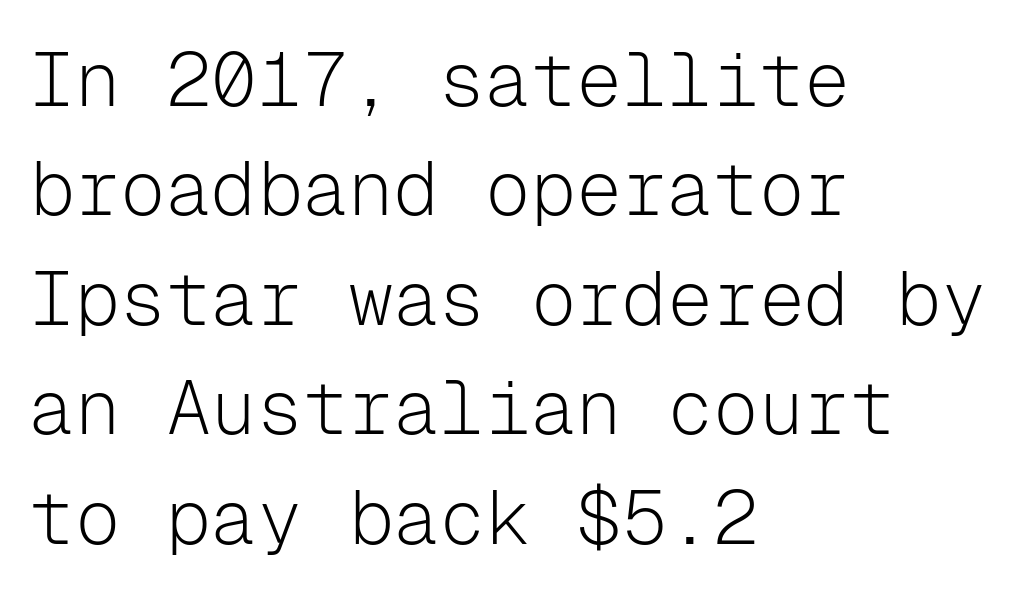
{"serif": "no", "italic": "no", "bold": "no", "weight": "light", "width": "normal", "stroke_contrast": "low", "x_height": "medium", "monospaced": "yes", "underline": "no", "align": "left", "line_spacing": "normal", "line_spacing_ratio": 1.44, "letter_spacing": "normal", "letter_spacing_em": 0.0, "glyph_px": 76}
